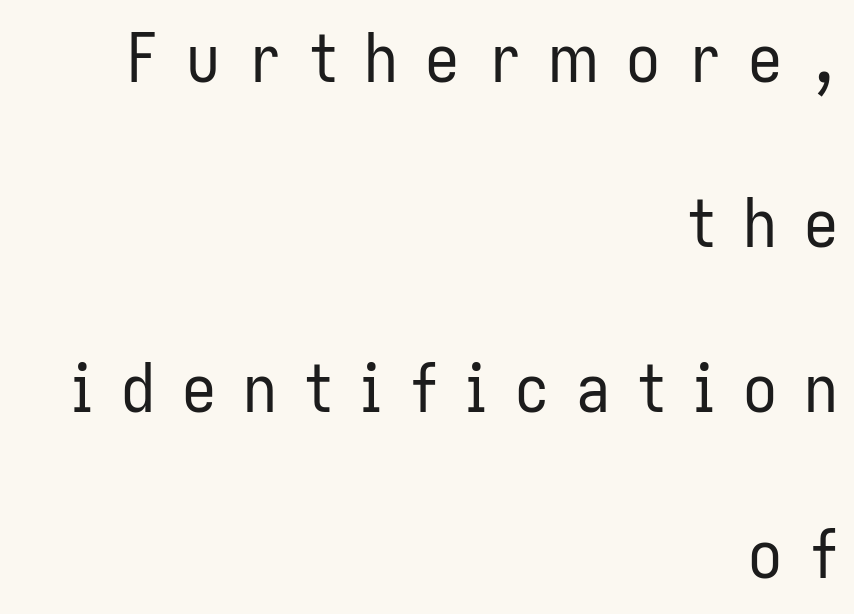
Are there feet on the stems? There aren't — it's a sans. The font is comparable to plain body text, perhaps lighter. When letters stand straight like this, we call the style roman or upright. Notice how the passage keeps a crisp vertical edge on the right only. Underlining? Definitely not there. Character widths vary here, with narrow letters taking less room than wide ones.
